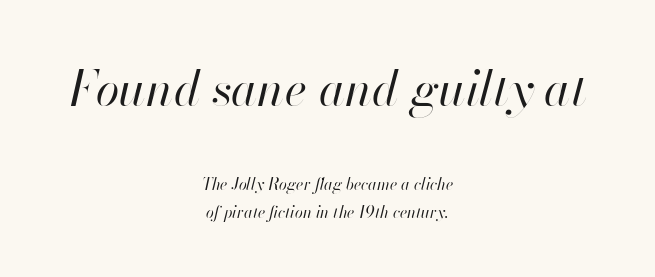
{"italic": "yes", "lean": "right", "slant_degrees": 13, "bold": "no", "weight": "regular", "width": "normal", "stroke_contrast": "high", "x_height": "small", "monospaced": "no", "underline": "no", "align": "center", "line_spacing_ratio": 1.71, "letter_spacing": "normal", "letter_spacing_em": 0.0, "larger_block": "first", "size_ratio": 3.0, "glyph_px": 48}
